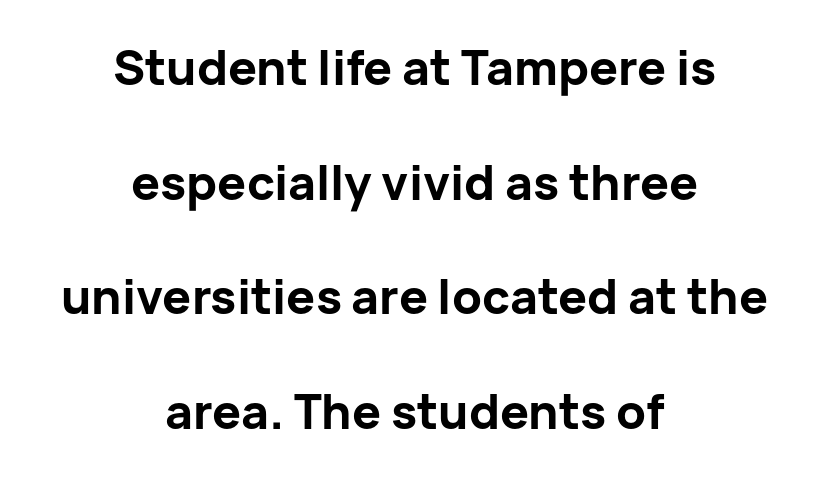
Q: Is the text bold? A: Yes.
Q: Is the text italic (slanted)? A: No, it is upright.
Q: Is the typeface a serif or a sans-serif typeface? A: Sans-serif.
Q: Is the text underlined? A: No.
Q: How is the paragraph aligned? A: Centered.
Q: Is the spacing between letters normal or unusually wide? A: Normal.
Q: Is the spacing between lines tight, normal or loose? A: Loose.
Q: Width (condensed, normal, or wide)? A: Normal.
Q: Stroke contrast? A: Low.
Q: x-height? A: Medium.
Q: Monospaced? A: No.
